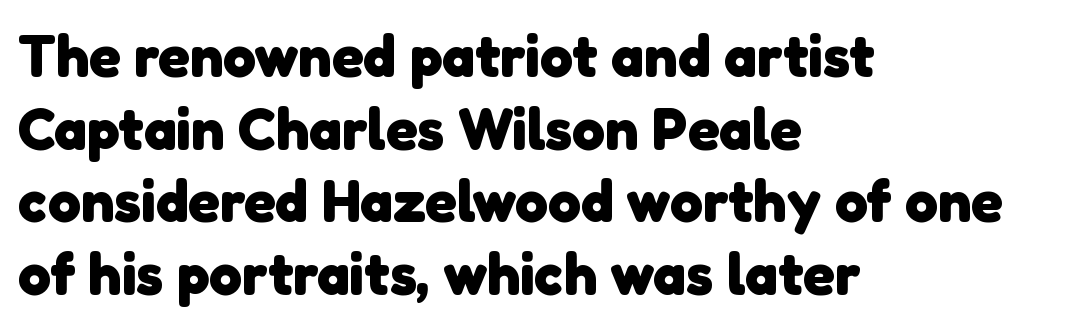
Q: Is the text bold? A: Yes.
Q: Is the typeface a serif or a sans-serif typeface? A: Sans-serif.
Q: Is the text underlined? A: No.
Q: How is the paragraph aligned? A: Left-aligned.
Q: Is the spacing between letters normal or unusually wide? A: Normal.
Q: Width (condensed, normal, or wide)? A: Normal.
Q: Stroke contrast? A: Low.
Q: x-height? A: Medium.
Q: Monospaced? A: No.
